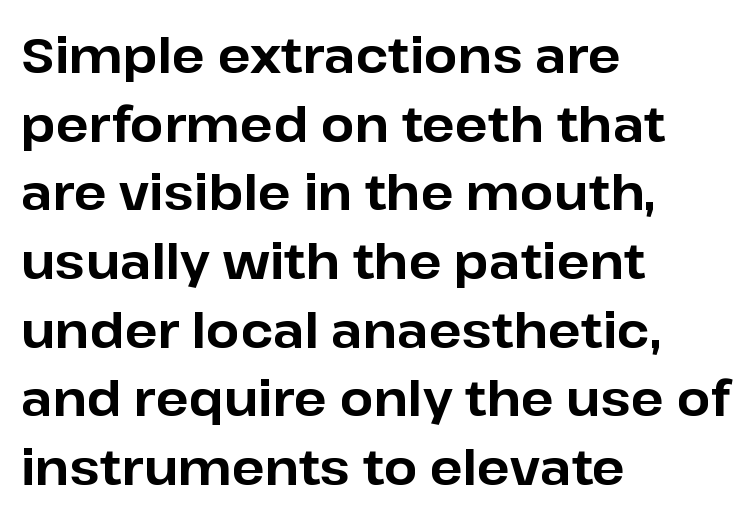
Q: Is the text bold? A: Yes.
Q: Is the text italic (slanted)? A: No, it is upright.
Q: Is the typeface a serif or a sans-serif typeface? A: Sans-serif.
Q: Is the text underlined? A: No.
Q: How is the paragraph aligned? A: Left-aligned.
Q: Is the spacing between letters normal or unusually wide? A: Normal.
Q: Is the spacing between lines tight, normal or loose? A: Normal.
Q: Width (condensed, normal, or wide)? A: Normal.
Q: Stroke contrast? A: Low.
Q: x-height? A: Medium.
Q: Monospaced? A: No.
